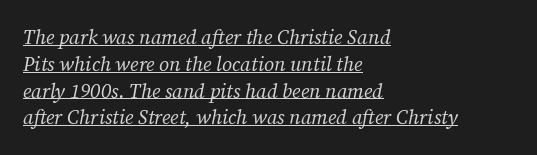
{"italic": "yes", "lean": "right", "slant_degrees": 12, "bold": "no", "underline": "yes", "align": "left", "line_spacing": "normal", "line_spacing_ratio": 1.34, "letter_spacing": "normal", "letter_spacing_em": 0.0, "glyph_px": 20}
